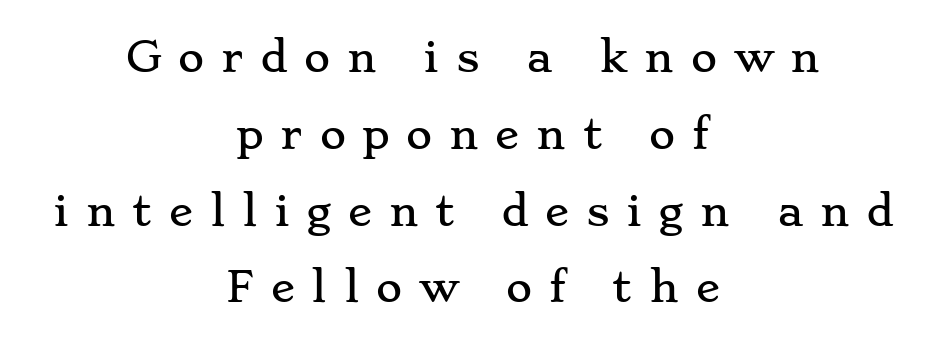
{"serif": "yes", "italic": "no", "width": "wide", "stroke_contrast": "low", "x_height": "small", "monospaced": "no", "underline": "no", "align": "center", "line_spacing": "loose", "line_spacing_ratio": 1.92, "letter_spacing": "wide", "letter_spacing_em": 0.42, "glyph_px": 40}
